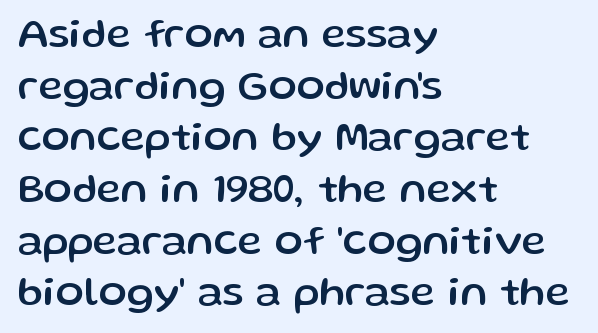
Q: Is the text italic (slanted)? A: No, it is upright.
Q: Is the typeface a serif or a sans-serif typeface? A: Sans-serif.
Q: Is the text underlined? A: No.
Q: How is the paragraph aligned? A: Left-aligned.
Q: Is the spacing between letters normal or unusually wide? A: Normal.
Q: Width (condensed, normal, or wide)? A: Normal.
Q: Stroke contrast? A: Low.
Q: x-height? A: Medium.
Q: Monospaced? A: No.
